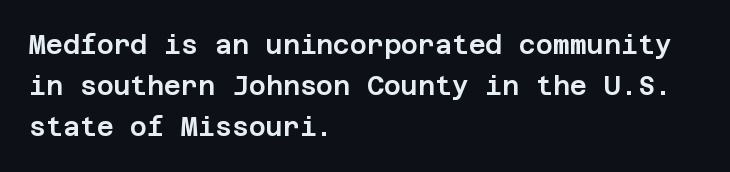
Q: Is the text italic (slanted)? A: No, it is upright.
Q: Is the text underlined? A: No.
Q: How is the paragraph aligned? A: Left-aligned.
Q: Is the spacing between letters normal or unusually wide? A: Normal.
Q: Is the spacing between lines tight, normal or loose? A: Normal.
